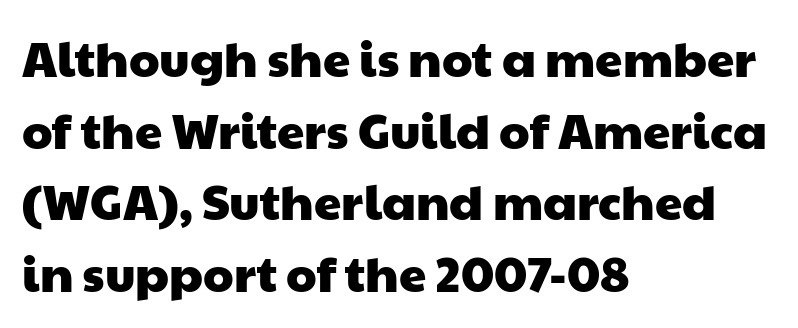
The image shows 49 px wide sans-serif type; set left-aligned, normal line spacing (1.46x), normal letter spacing, not underlined; low stroke contrast and a medium x-height.
